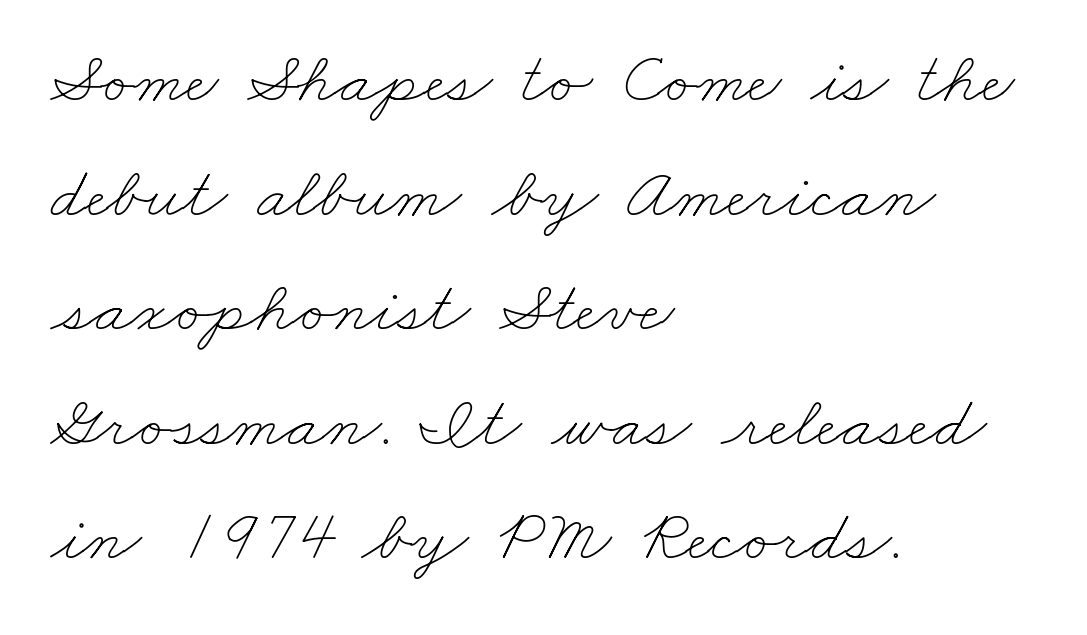
Q: Is the text bold? A: No.
Q: Is the text underlined? A: No.
Q: How is the paragraph aligned? A: Left-aligned.
Q: Is the spacing between letters normal or unusually wide? A: Normal.
Q: Is the spacing between lines tight, normal or loose? A: Normal.
Q: Width (condensed, normal, or wide)? A: Wide.
Q: Stroke contrast? A: Low.
Q: x-height? A: Small.
Q: Monospaced? A: No.
